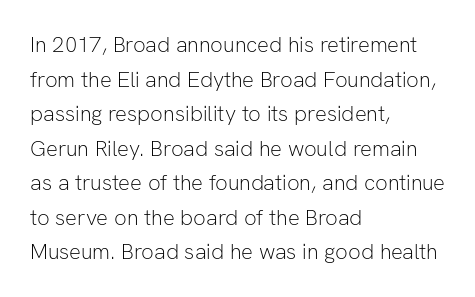
{"italic": "no", "bold": "no", "underline": "no", "align": "left", "line_spacing": "normal", "line_spacing_ratio": 1.57, "letter_spacing": "normal", "letter_spacing_em": 0.0, "glyph_px": 22}
